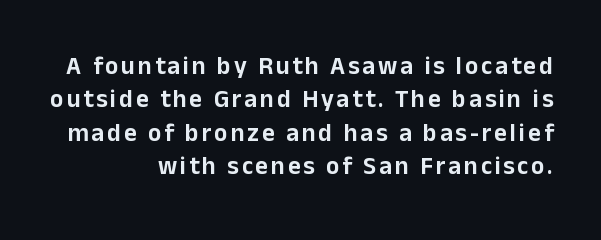
A roman cut, with each character standing at attention. Interline gaps are of average width in this sample. The passage is arranged like a letterhead date or caption credit — flush right. Letters rest on an invisible, unmarked baseline.
